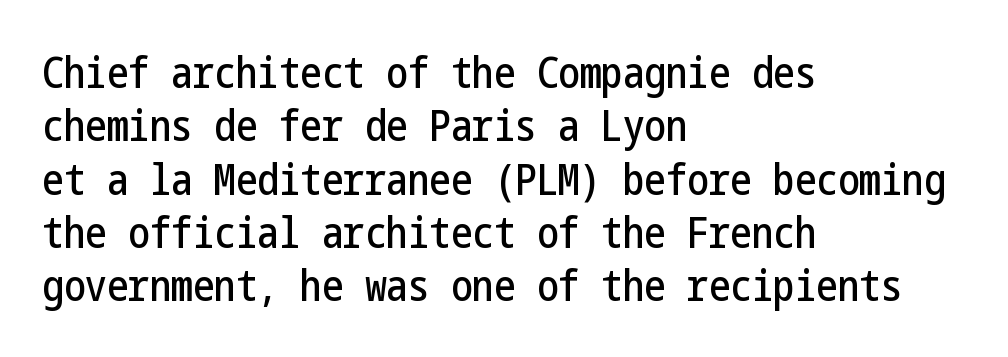
Between one letter and the next there's only the usual sliver of space. The zone under the glyphs is completely vacant. Look at the bottom of the vertical strokes: they stop flat, with no serifs. Teacher's note: observe the even left margin — that is flush-left alignment. This is roman type, the default non-slanted kind.
